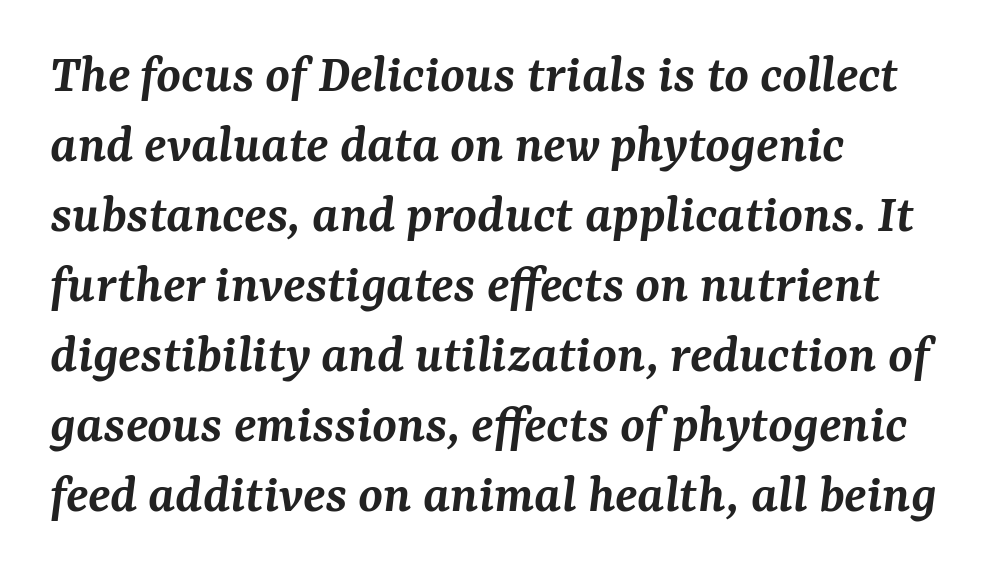
Q: Is the text bold? A: Semi-bold.
Q: Is the text italic (slanted)? A: Yes, it leans right by about 7 degrees.
Q: Is the typeface a serif or a sans-serif typeface? A: Serif.
Q: Is the text underlined? A: No.
Q: How is the paragraph aligned? A: Left-aligned.
Q: Is the spacing between letters normal or unusually wide? A: Normal.
Q: Is the spacing between lines tight, normal or loose? A: Normal.
Q: Width (condensed, normal, or wide)? A: Normal.
Q: Stroke contrast? A: Medium.
Q: x-height? A: Medium.
Q: Monospaced? A: No.
